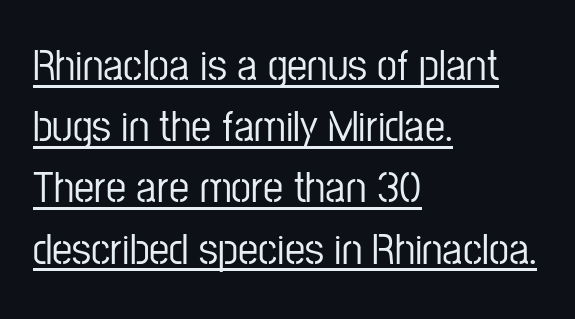
Q: Is the text italic (slanted)? A: No, it is upright.
Q: Is the typeface a serif or a sans-serif typeface? A: Sans-serif.
Q: Is the text underlined? A: Yes.
Q: How is the paragraph aligned? A: Left-aligned.
Q: Is the spacing between letters normal or unusually wide? A: Normal.
Q: Is the spacing between lines tight, normal or loose? A: Normal.
Q: Width (condensed, normal, or wide)? A: Condensed.
Q: Stroke contrast? A: Low.
Q: x-height? A: Medium.
Q: Monospaced? A: No.
